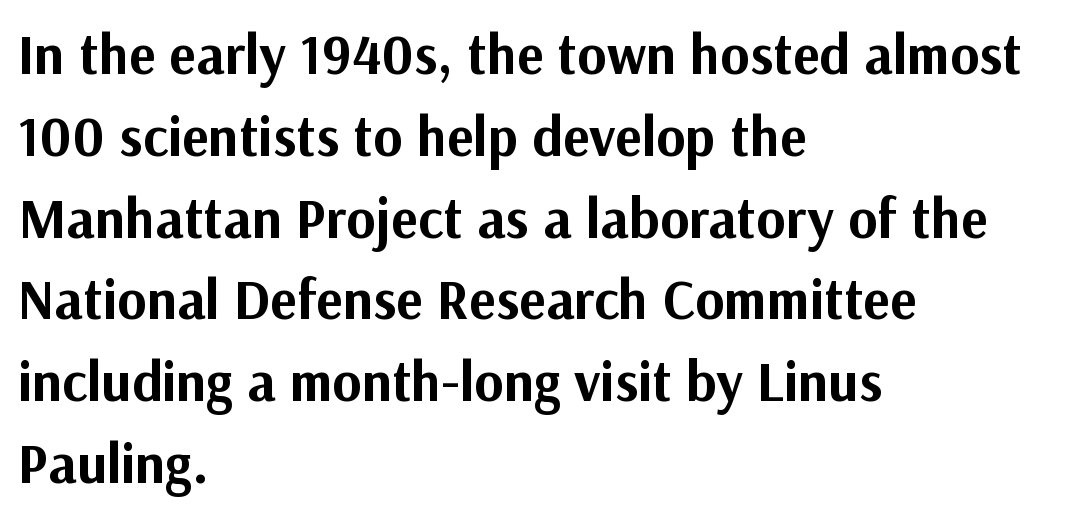
The image shows 56 px bold sans-serif type, upright; set left-aligned, normal line spacing (1.46x), normal letter spacing, not underlined; medium stroke contrast and a medium x-height.
